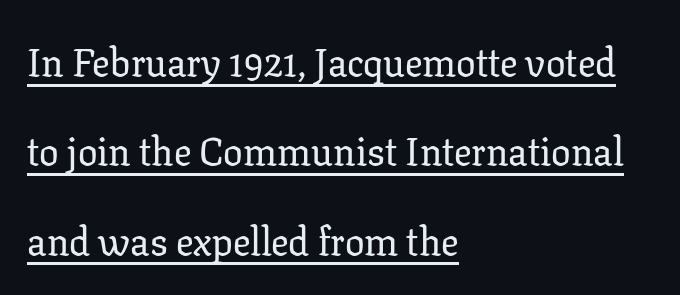
The image shows 39 px serif type, upright; set left-aligned, loose line spacing (2.29x), normal letter spacing, underlined; low stroke contrast and a medium x-height.
